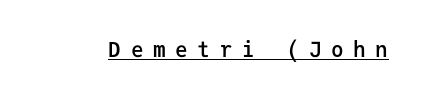
{"italic": "no", "bold": "semi", "underline": "yes", "letter_spacing": "wide", "letter_spacing_em": 0.46, "glyph_px": 21}
